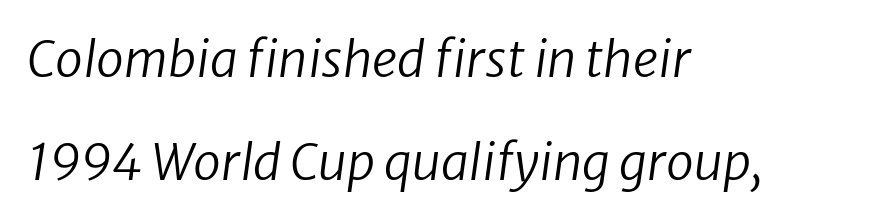
{"serif": "no", "bold": "no", "weight": "regular", "width": "normal", "stroke_contrast": "low", "x_height": "medium", "monospaced": "no", "underline": "no", "align": "left", "line_spacing": "loose", "line_spacing_ratio": 2.06, "letter_spacing": "normal", "letter_spacing_em": 0.0, "glyph_px": 50}
